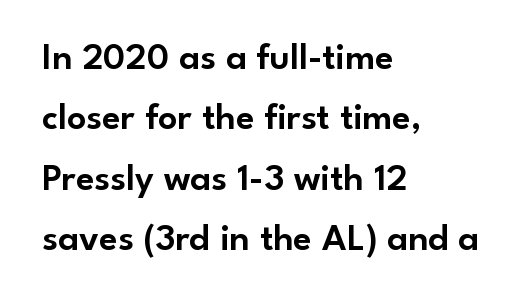
The foot of each line stays bare and open. Casual observation: everything's shoved over to the left. Line spacing here is normal. The glyphs in this specimen are sans serif. Unlike italic type, these characters show no tilt at all. Is the letter spacing exaggerated? No — it looks like the ordinary default.
